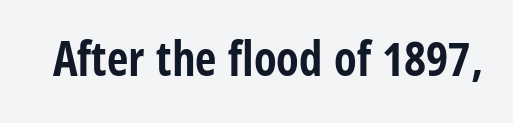
The letters advance in unequal steps, a hallmark of proportional type. I'd call this a sans setting — the letters go barefoot. The font is running at its bold setting. This sample uses plain, unmodified letter spacing.
